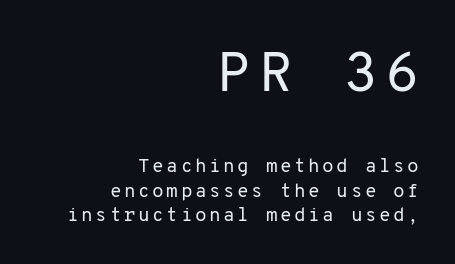
Q: Is the text bold? A: No.
Q: Is the text italic (slanted)? A: No, it is upright.
Q: Is the typeface a serif or a sans-serif typeface? A: Sans-serif.
Q: Is the text underlined? A: No.
Q: How is the paragraph aligned? A: Right-aligned.
Q: Is the spacing between lines tight, normal or loose? A: Normal.
Q: Which block of text is set in a larger size, the first (top) or the second (bottom)? A: The first (top) one.
Q: Width (condensed, normal, or wide)? A: Normal.
Q: Stroke contrast? A: Low.
Q: x-height? A: Medium.
Q: Monospaced? A: Yes.
